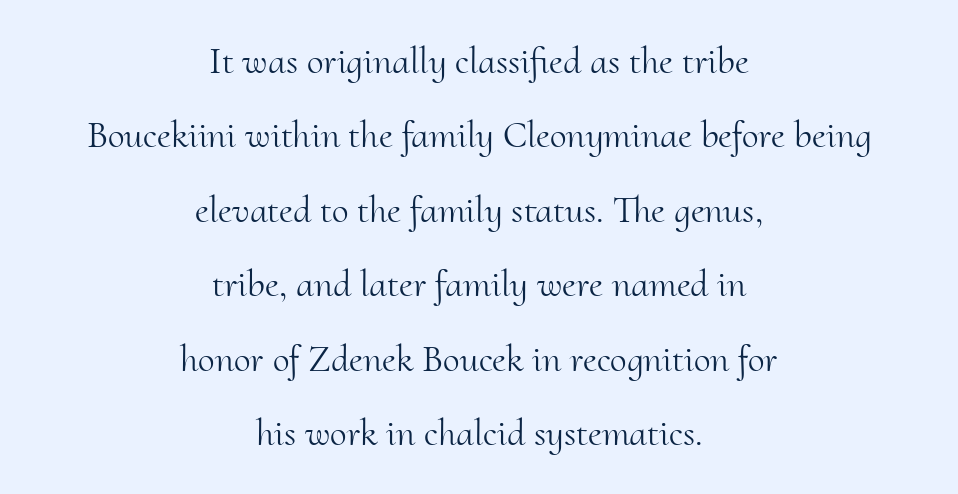
{"serif": "yes", "italic": "no", "bold": "no", "weight": "light", "width": "normal", "stroke_contrast": "medium", "x_height": "small", "monospaced": "no", "underline": "no", "align": "center", "line_spacing": "loose", "line_spacing_ratio": 1.96, "letter_spacing": "normal", "letter_spacing_em": 0.0, "glyph_px": 38}
